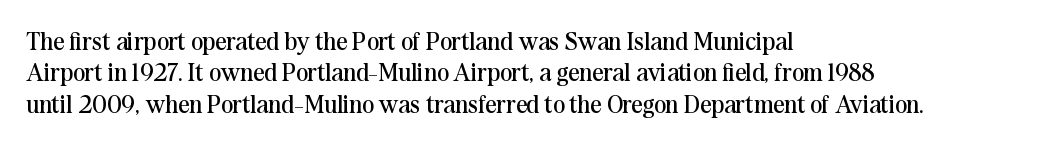
Q: Is the text bold? A: No.
Q: Is the text italic (slanted)? A: No, it is upright.
Q: Is the text underlined? A: No.
Q: How is the paragraph aligned? A: Left-aligned.
Q: Is the spacing between letters normal or unusually wide? A: Normal.
Q: Is the spacing between lines tight, normal or loose? A: Normal.
